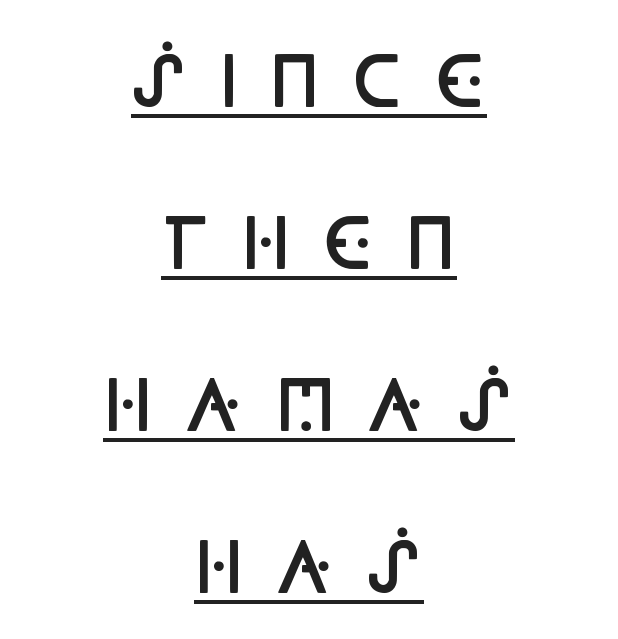
The passage shown is typed in a proportional face where columns would drift. Unlike a traditional serif, this face leaves its strokes unadorned. The rendering uses a large line-height, opening up the rows. Look at the tracking — it's clearly loosened, letters drifting apart.
